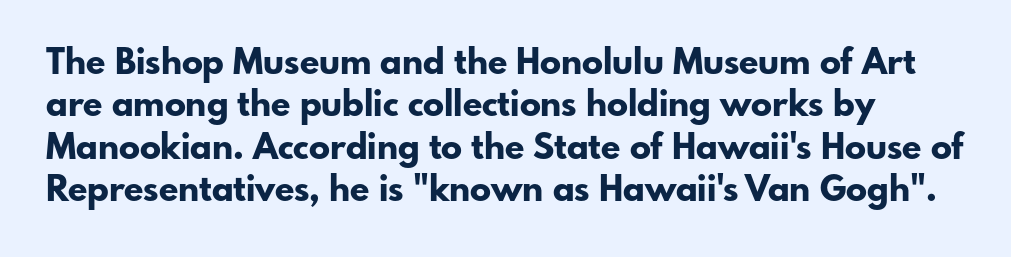
Q: Is the text bold? A: Yes.
Q: Is the text italic (slanted)? A: No, it is upright.
Q: Is the typeface a serif or a sans-serif typeface? A: Sans-serif.
Q: Is the text underlined? A: No.
Q: Is the spacing between letters normal or unusually wide? A: Normal.
Q: Width (condensed, normal, or wide)? A: Normal.
Q: Stroke contrast? A: Low.
Q: x-height? A: Small.
Q: Monospaced? A: No.
